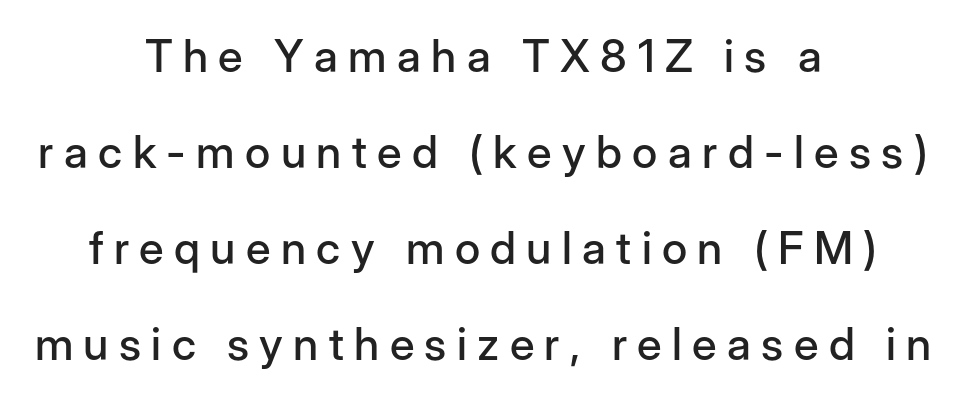
The passage shown is typeset with a sans-serif family. Varying glyph widths throughout — classic text-font behaviour. What's the leading like? Stretched, with rows far apart. How are the letters spaced? Widely, with obvious added tracking. Descenders hang freely into open space.
